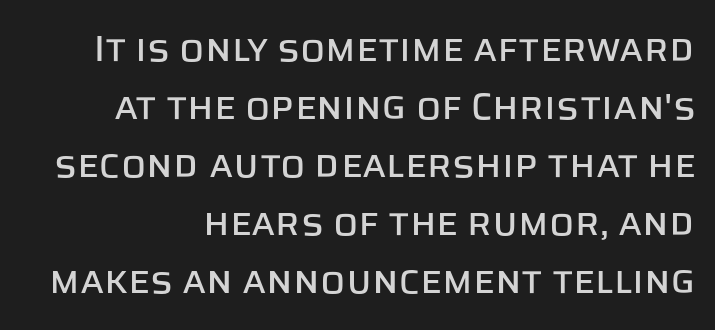
{"serif": "no", "italic": "no", "width": "normal", "stroke_contrast": "low", "x_height": "large", "monospaced": "no", "underline": "no", "align": "right", "line_spacing": "normal", "line_spacing_ratio": 1.57, "letter_spacing": "normal", "letter_spacing_em": 0.0, "glyph_px": 37}
